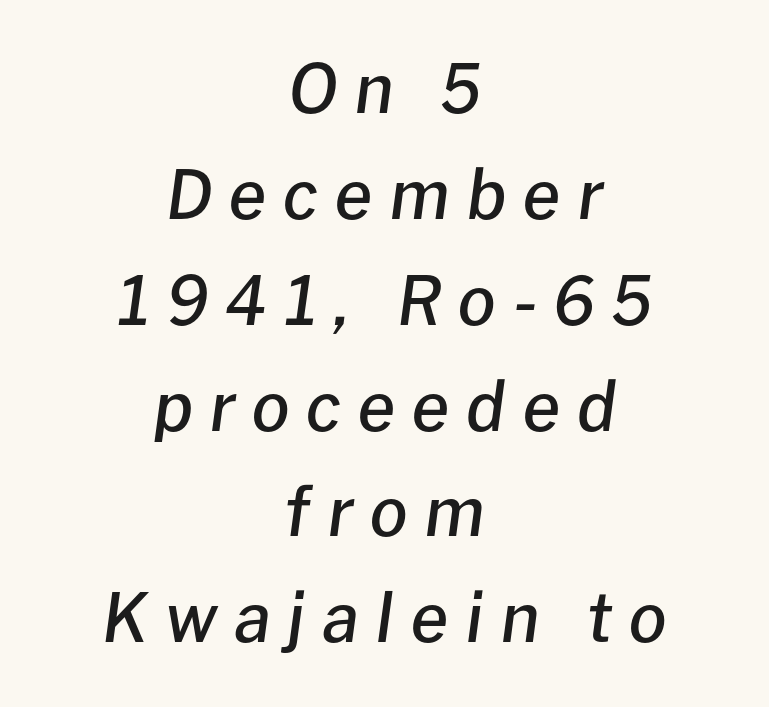
The image shows 67 px semibold type, italic (leaning right); set centered, normal line spacing (1.58x), unusually wide letter spacing (+0.25 em), not underlined; low stroke contrast and a medium x-height.
